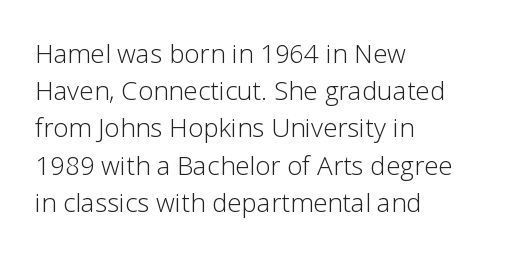
Q: Is the text bold? A: No.
Q: Is the text italic (slanted)? A: No, it is upright.
Q: Is the text underlined? A: No.
Q: How is the paragraph aligned? A: Left-aligned.
Q: Is the spacing between letters normal or unusually wide? A: Normal.
Q: Is the spacing between lines tight, normal or loose? A: Normal.
